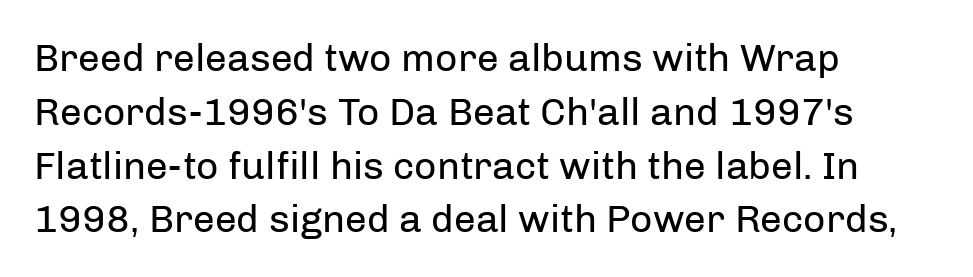
Q: Is the text bold? A: No.
Q: Is the text italic (slanted)? A: No, it is upright.
Q: Is the typeface a serif or a sans-serif typeface? A: Sans-serif.
Q: Is the text underlined? A: No.
Q: How is the paragraph aligned? A: Left-aligned.
Q: Is the spacing between letters normal or unusually wide? A: Normal.
Q: Is the spacing between lines tight, normal or loose? A: Normal.
Q: Width (condensed, normal, or wide)? A: Normal.
Q: Stroke contrast? A: Low.
Q: x-height? A: Medium.
Q: Monospaced? A: No.
